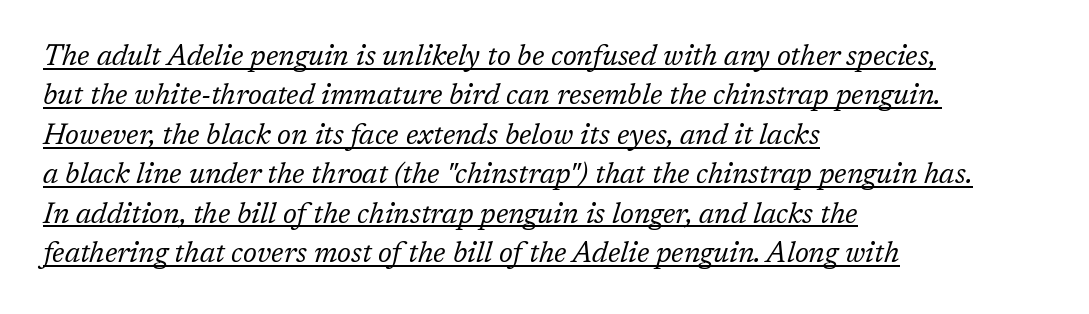
{"serif": "yes", "italic": "yes", "lean": "right", "slant_degrees": 17, "bold": "no", "weight": "regular", "width": "normal", "stroke_contrast": "low", "x_height": "medium", "monospaced": "no", "underline": "yes", "align": "left", "line_spacing": "normal", "line_spacing_ratio": 1.36, "letter_spacing": "normal", "letter_spacing_em": 0.0, "glyph_px": 29}
